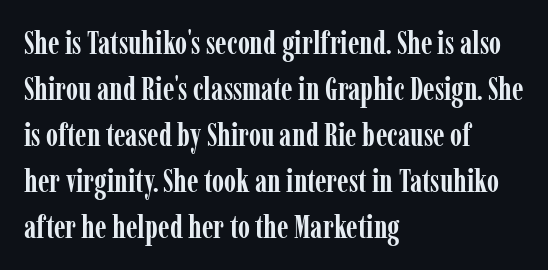
The image shows 31 px semibold, condensed serif type, upright; set left-aligned, normal line spacing (1.48x), normal letter spacing, not underlined; low stroke contrast and a medium x-height.
